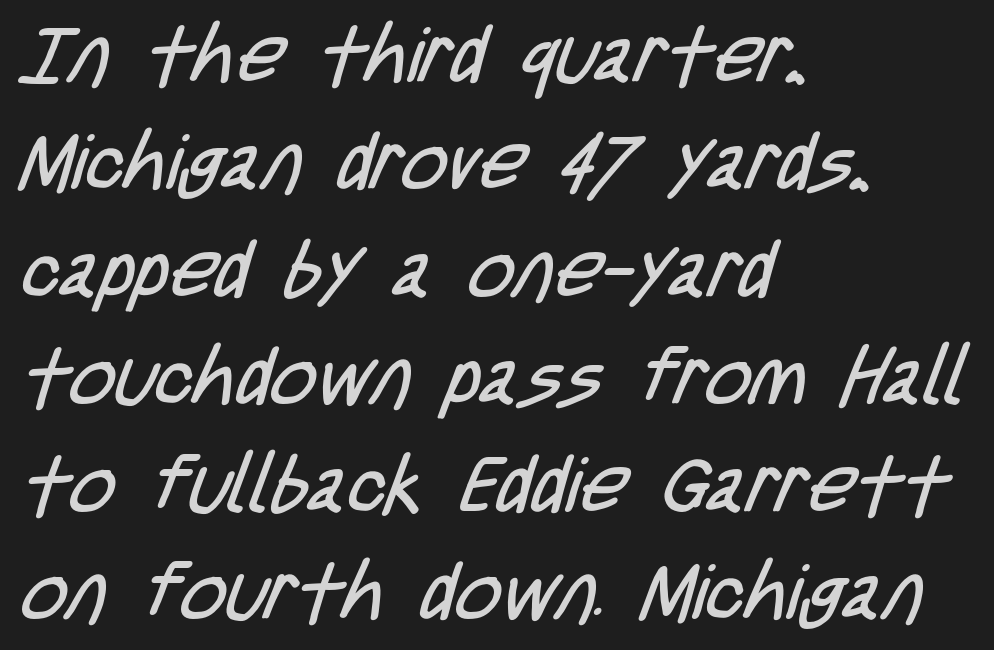
The image shows 79 px regular-weight, condensed sans-serif type; set left-aligned, normal line spacing (1.36x), normal letter spacing, not underlined; low stroke contrast and a large x-height.
